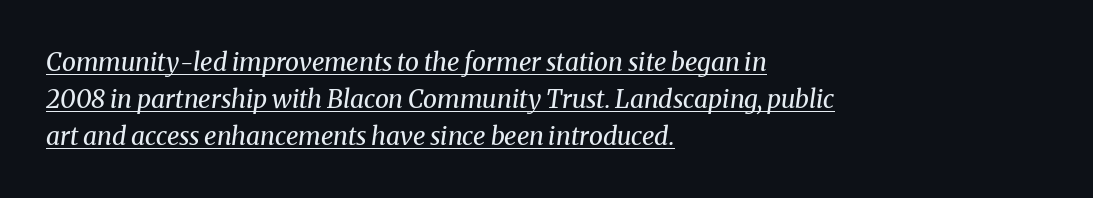
The image shows 25 px text type, italic (leaning right); set left-aligned, normal line spacing (1.48x), normal letter spacing, underlined.
